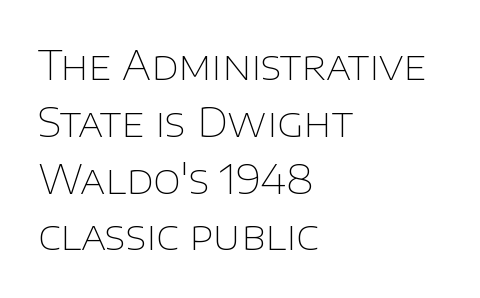
Any mark beneath the type? The region is blank. Counters stay open thanks to moderate or lighter strokes. A typesetter would call this zero additional tracking. Examine the stroke ends and you'll find no serifs. Does the copy run flush right? No — it runs flush left. Do the characters align in a grid? No, the font is proportional.
